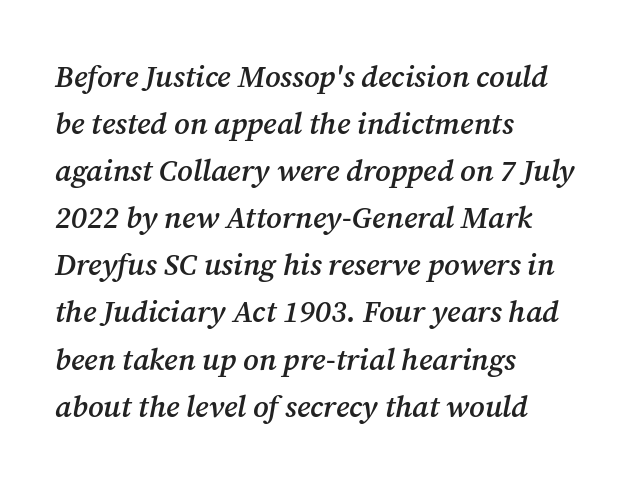
The setting favours the left margin, as ordinary paragraphs usually do. I'd describe the lettering as semibold — firm but not a full bold. Proportional: the letters do not fall into vertical columns. The specimen reads as italic at a glance. No extra tracking has been applied to these lines.
